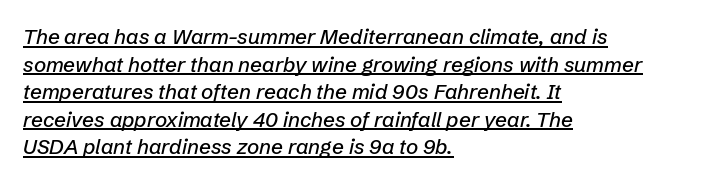
Layout note: lines flush left. Standard letterfit; no display-style spreading of the glyphs. Is there an underline? Yes — a line sits under the letters. The lettering tilts uniformly, giving the passage an italic look. A normal amount of white space separates one row of letters from the next.
